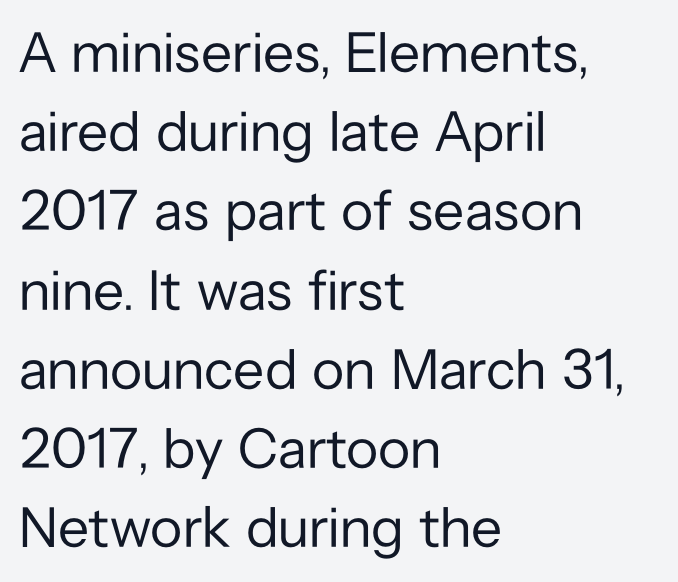
Q: Is the text bold? A: No.
Q: Is the text italic (slanted)? A: No, it is upright.
Q: Is the typeface a serif or a sans-serif typeface? A: Sans-serif.
Q: Is the text underlined? A: No.
Q: How is the paragraph aligned? A: Left-aligned.
Q: Is the spacing between letters normal or unusually wide? A: Normal.
Q: Is the spacing between lines tight, normal or loose? A: Normal.
Q: Width (condensed, normal, or wide)? A: Normal.
Q: Stroke contrast? A: Low.
Q: x-height? A: Medium.
Q: Monospaced? A: No.
